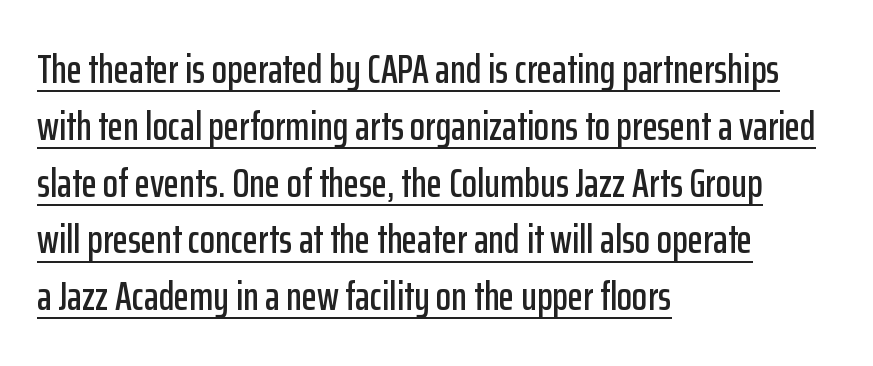
Q: Is the text italic (slanted)? A: No, it is upright.
Q: Is the typeface a serif or a sans-serif typeface? A: Sans-serif.
Q: Is the text underlined? A: Yes.
Q: How is the paragraph aligned? A: Left-aligned.
Q: Is the spacing between letters normal or unusually wide? A: Normal.
Q: Is the spacing between lines tight, normal or loose? A: Normal.
Q: Width (condensed, normal, or wide)? A: Condensed.
Q: Stroke contrast? A: Low.
Q: x-height? A: Medium.
Q: Monospaced? A: No.
